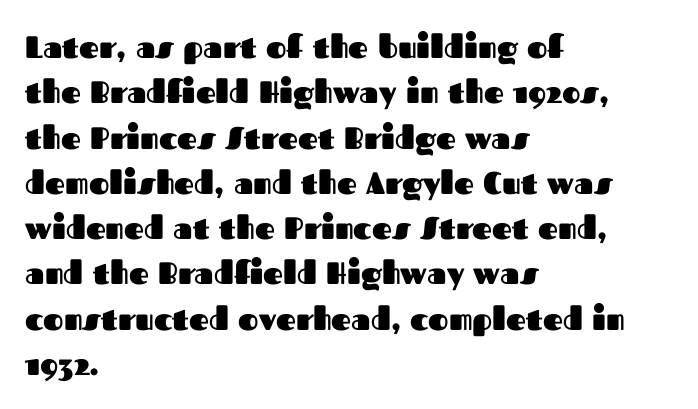
The leading is moderate, giving the passage an even texture. Characters remain perfectly vertical along every line. Are there feet on the stems? There aren't — it's a sans. Proportional: the letters do not fall into vertical columns. Bold? Absolutely — the strokes are thick and heavy.
